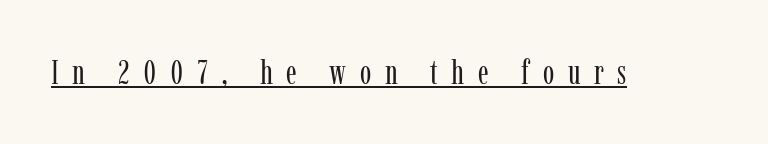
Compared with undecorated copy, this sample adds a rule below the words. The passage shown has open, widely tracked lettering throughout. The weight would be labelled regular, book, light, or lighter still. The specimen reads as upright at a glance. The rendering shows small feet on the letterforms — a serif design. The passage shown is typed in a proportional face where columns would drift.
